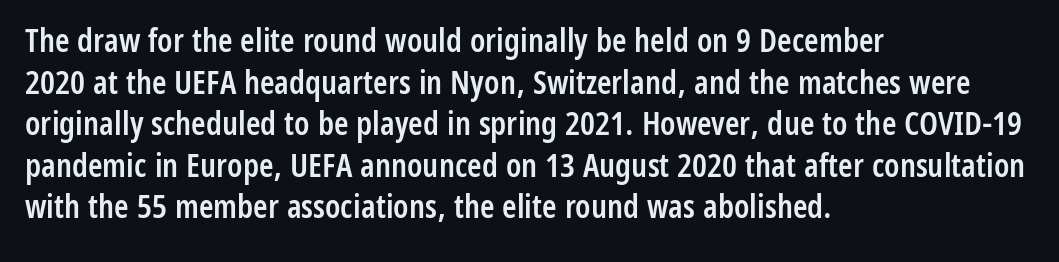
Q: Is the text bold? A: Semi-bold.
Q: Is the text italic (slanted)? A: No, it is upright.
Q: Is the typeface a serif or a sans-serif typeface? A: Sans-serif.
Q: Is the text underlined? A: No.
Q: How is the paragraph aligned? A: Left-aligned.
Q: Is the spacing between letters normal or unusually wide? A: Normal.
Q: Is the spacing between lines tight, normal or loose? A: Normal.
Q: Width (condensed, normal, or wide)? A: Condensed.
Q: Stroke contrast? A: Low.
Q: x-height? A: Medium.
Q: Monospaced? A: No.
